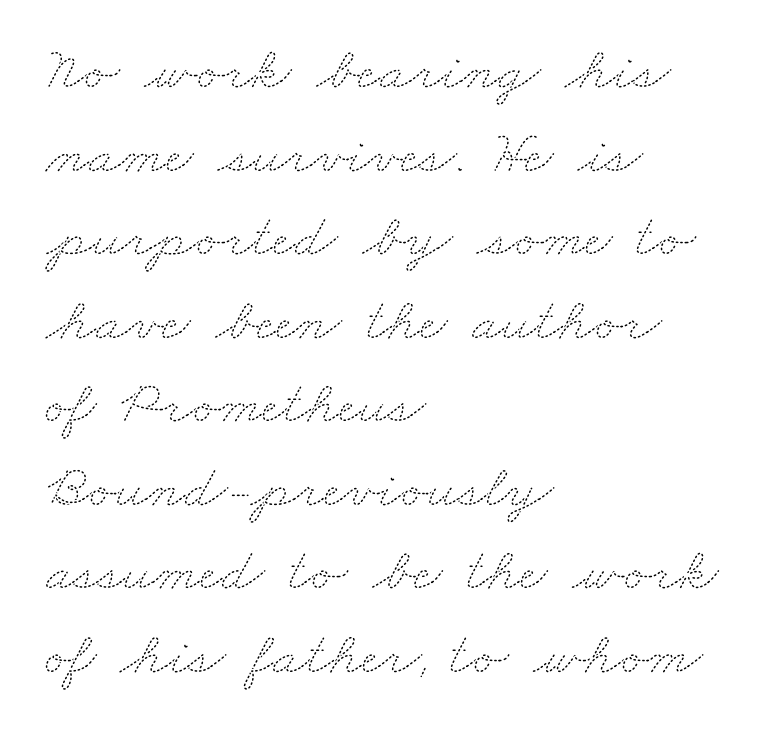
The image shows 61 px thin, wide type; set left-aligned, normal line spacing (1.37x), normal letter spacing, not underlined; medium stroke contrast and a small x-height.
